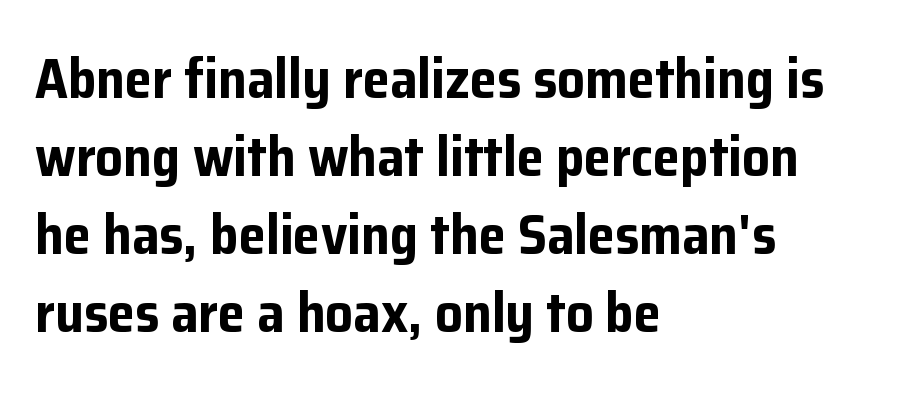
{"serif": "no", "italic": "no", "bold": "yes", "weight": "bold", "width": "normal", "stroke_contrast": "low", "x_height": "medium", "monospaced": "no", "underline": "no", "align": "left", "line_spacing": "normal", "line_spacing_ratio": 1.42, "letter_spacing": "normal", "letter_spacing_em": 0.0, "glyph_px": 55}
